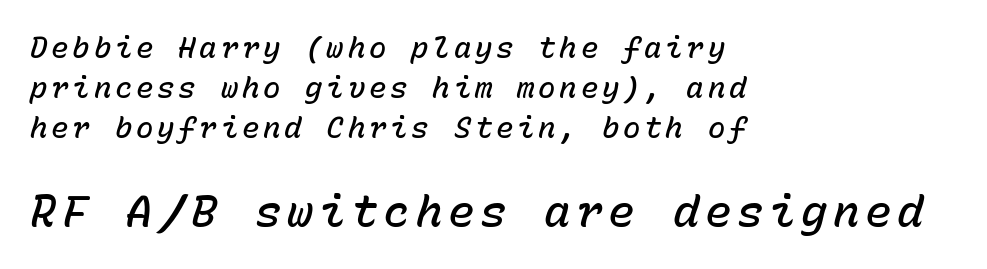
The image shows 44 px semibold type, italic (leaning right), monospaced; set left-aligned, normal line spacing (1.38x), not underlined; the second (bottom) block is 1.52x larger; low stroke contrast and a medium x-height.
